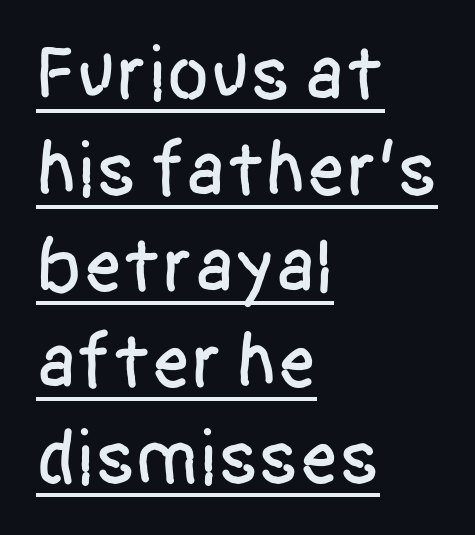
Character widths vary here, with narrow letters taking less room than wide ones. Classification — sans serif. Tracking value appears to be zero — textbook default spacing. Alignment: flush left. The typography opts for an upright posture over an oblique one. This is underlined copy, the kind a proofreader might mark for attention.
